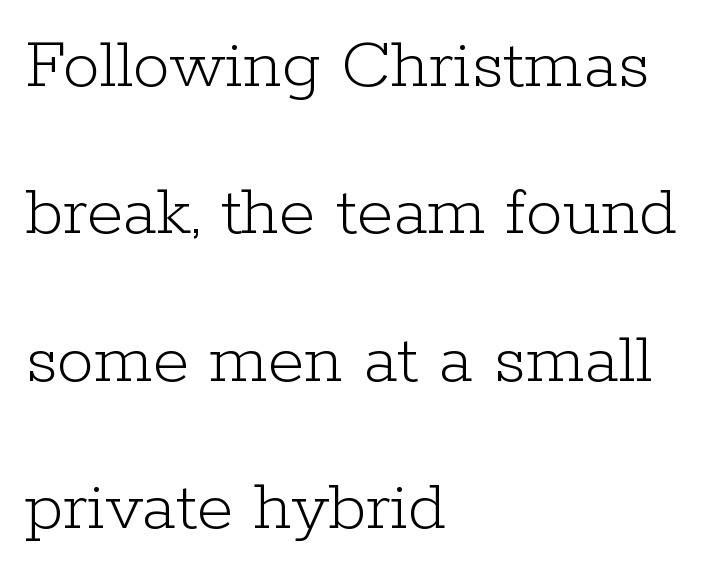
{"serif": "yes", "italic": "no", "bold": "no", "weight": "light", "width": "normal", "stroke_contrast": "low", "x_height": "medium", "monospaced": "no", "underline": "no", "align": "left", "line_spacing": "loose", "line_spacing_ratio": 1.99, "letter_spacing": "normal", "letter_spacing_em": 0.0, "glyph_px": 74}
